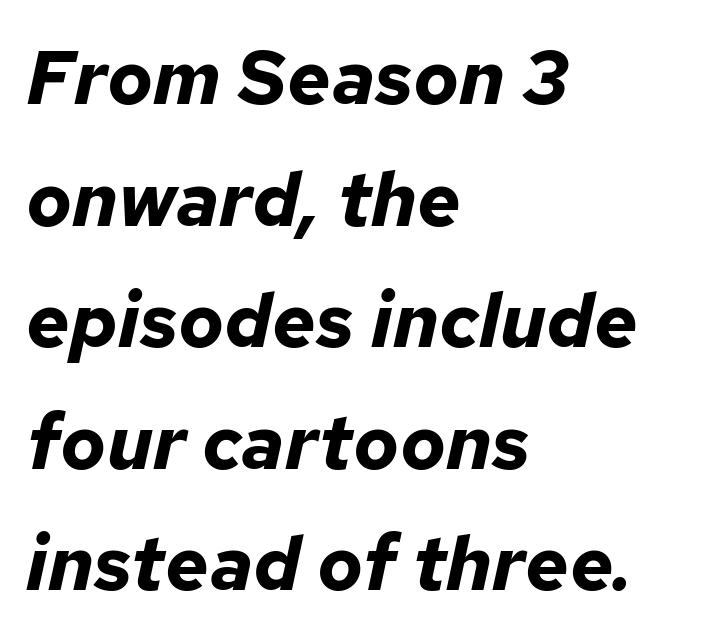
The image shows 76 px bold type, italic (leaning right); set left-aligned, normal line spacing (1.6x), normal letter spacing, not underlined; low stroke contrast and a medium x-height.
